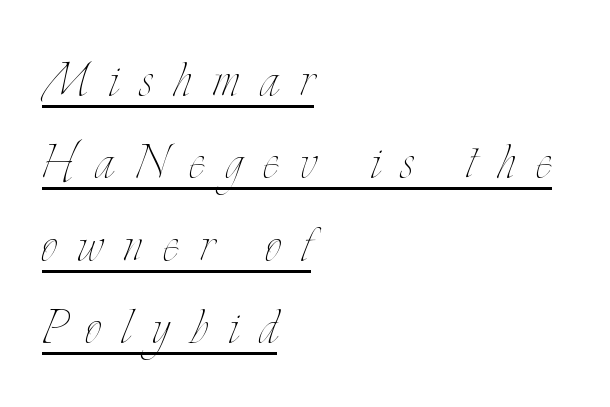
Q: Is the text bold? A: No.
Q: Is the text italic (slanted)? A: Yes.
Q: Is the text underlined? A: Yes.
Q: How is the paragraph aligned? A: Left-aligned.
Q: Is the spacing between letters normal or unusually wide? A: Unusually wide.
Q: Is the spacing between lines tight, normal or loose? A: Normal.
Q: Width (condensed, normal, or wide)? A: Condensed.
Q: Stroke contrast? A: Low.
Q: x-height? A: Small.
Q: Monospaced? A: No.
